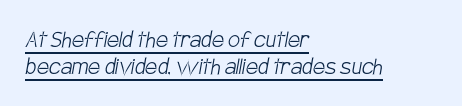
{"bold": "no", "underline": "yes", "align": "left", "line_spacing": "tight", "line_spacing_ratio": 1.01, "letter_spacing": "normal", "letter_spacing_em": 0.0, "glyph_px": 27}
